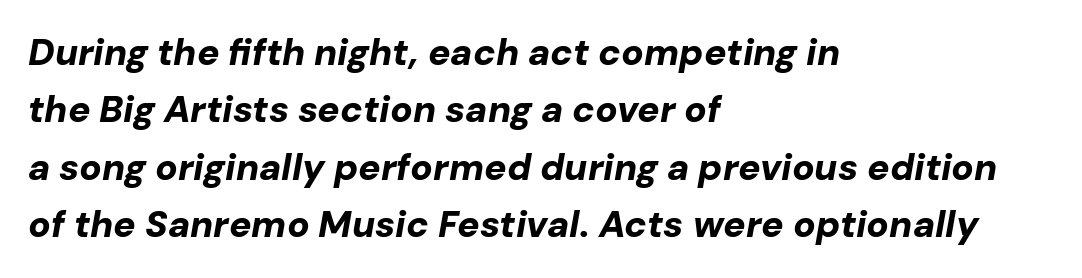
{"italic": "yes", "lean": "right", "slant_degrees": 10, "bold": "yes", "weight": "bold", "width": "normal", "stroke_contrast": "low", "x_height": "medium", "monospaced": "no", "underline": "no", "align": "left", "line_spacing": "normal", "line_spacing_ratio": 1.55, "letter_spacing": "normal", "letter_spacing_em": 0.0, "glyph_px": 37}
